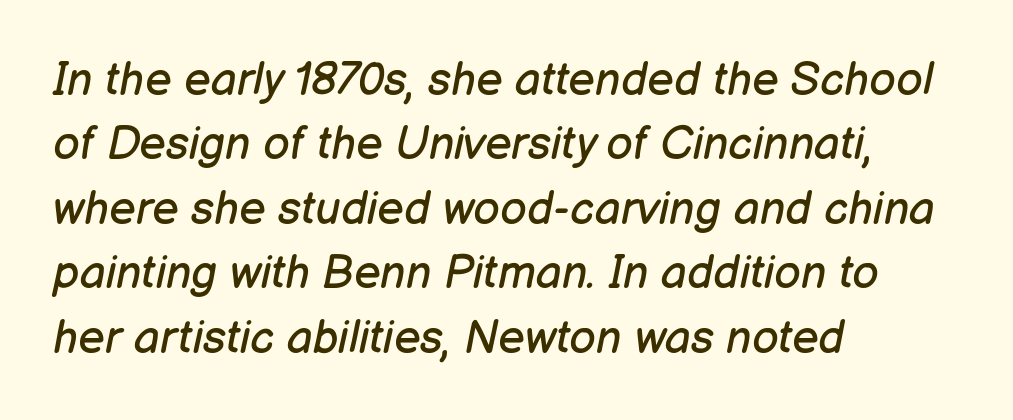
{"italic": "yes", "lean": "right", "slant_degrees": 12, "bold": "no", "weight": "regular", "width": "normal", "stroke_contrast": "low", "x_height": "medium", "monospaced": "no", "underline": "no", "align": "left", "line_spacing": "normal", "line_spacing_ratio": 1.4, "letter_spacing": "normal", "letter_spacing_em": 0.0, "glyph_px": 46}
